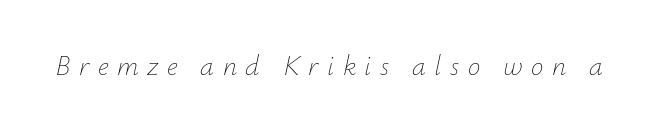
The image shows 28 px thin type, italic (leaning right); set unusually wide letter spacing (+0.3 em), not underlined; low stroke contrast and a small x-height.
